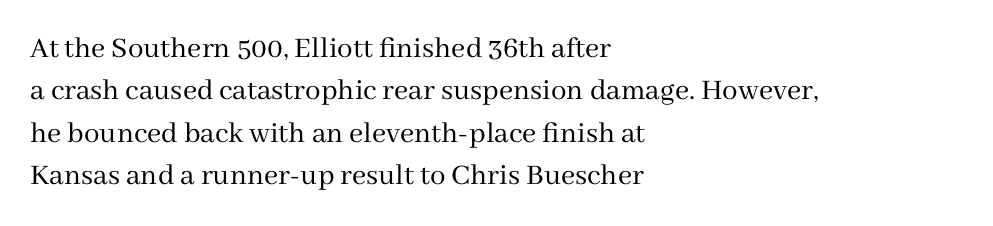
{"serif": "yes", "italic": "no", "bold": "no", "weight": "regular", "width": "normal", "stroke_contrast": "medium", "x_height": "medium", "monospaced": "no", "underline": "no", "align": "left", "line_spacing": "normal", "line_spacing_ratio": 1.37, "letter_spacing": "normal", "letter_spacing_em": 0.0, "glyph_px": 31}
